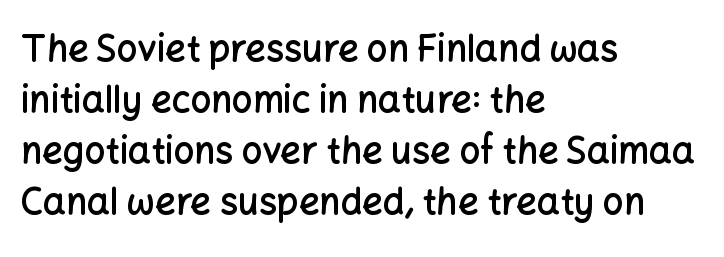
{"serif": "no", "italic": "no", "bold": "semi", "weight": "semibold", "width": "normal", "stroke_contrast": "low", "x_height": "medium", "monospaced": "no", "underline": "no", "align": "left", "line_spacing": "normal", "line_spacing_ratio": 1.42, "letter_spacing": "normal", "letter_spacing_em": 0.0, "glyph_px": 36}
